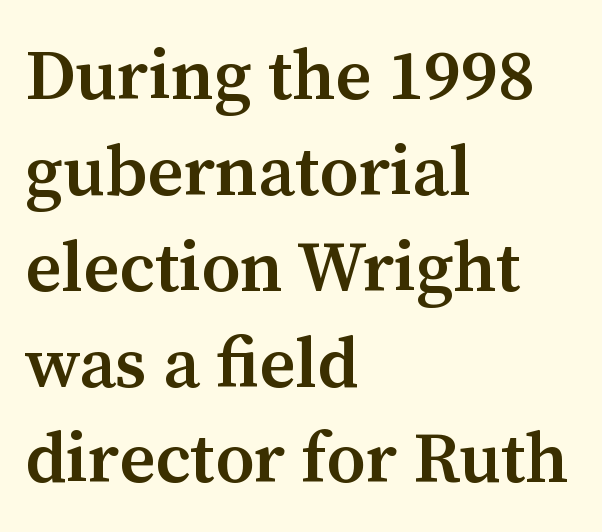
{"serif": "yes", "italic": "no", "bold": "semi", "weight": "semibold", "width": "normal", "stroke_contrast": "medium", "x_height": "medium", "monospaced": "no", "underline": "no", "align": "left", "line_spacing": "normal", "line_spacing_ratio": 1.35, "letter_spacing": "normal", "letter_spacing_em": 0.0, "glyph_px": 71}
